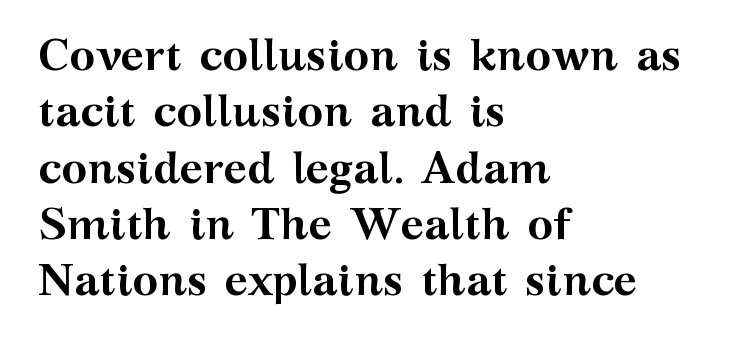
The lettering stays uniformly vertical, giving the passage a roman look. Decoration check: the copy has no underline. Look at the stroke-to-counter ratio: heavy, a bold. Regarding serifs, this sample has them. Nothing unusual about the tracking: characters are spaced as the font intends. What's the leading like? Ordinary, nothing unusual.
